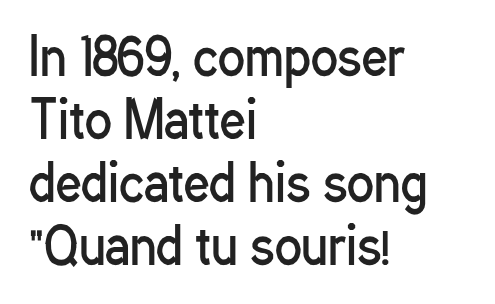
Q: Is the text bold? A: No.
Q: Is the text italic (slanted)? A: No, it is upright.
Q: Is the typeface a serif or a sans-serif typeface? A: Sans-serif.
Q: Is the text underlined? A: No.
Q: How is the paragraph aligned? A: Left-aligned.
Q: Is the spacing between letters normal or unusually wide? A: Normal.
Q: Is the spacing between lines tight, normal or loose? A: Normal.
Q: Width (condensed, normal, or wide)? A: Condensed.
Q: Stroke contrast? A: Low.
Q: x-height? A: Medium.
Q: Monospaced? A: No.
